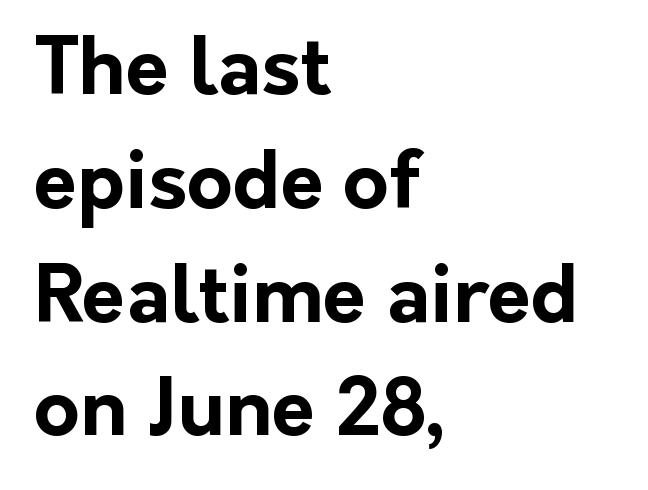
The image shows 79 px bold sans-serif type, upright; set left-aligned, normal line spacing (1.44x), normal letter spacing, not underlined; low stroke contrast and a medium x-height.
